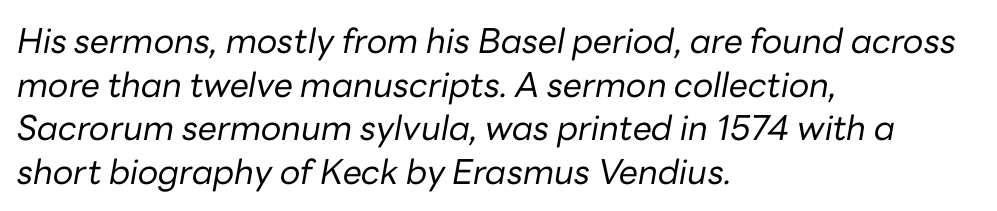
The image shows 34 px regular-weight type, italic (leaning right); set left-aligned, normal line spacing (1.28x), normal letter spacing, not underlined; low stroke contrast and a medium x-height.
